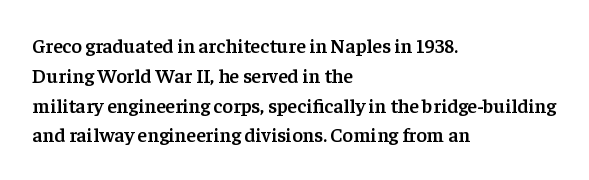
{"italic": "no", "bold": "semi", "underline": "no", "align": "left", "line_spacing": "normal", "line_spacing_ratio": 1.49, "letter_spacing": "normal", "letter_spacing_em": 0.0, "glyph_px": 20}
